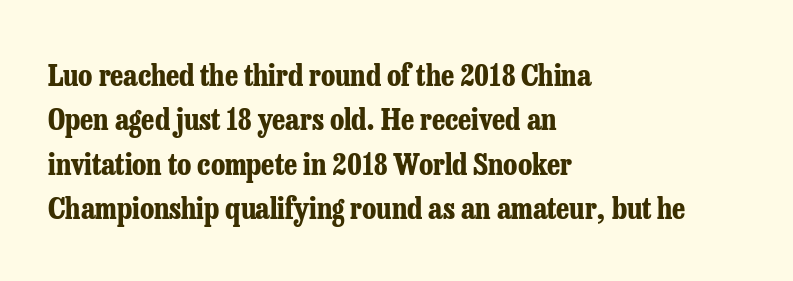
Q: Is the text bold? A: Yes.
Q: Is the text italic (slanted)? A: No, it is upright.
Q: Is the typeface a serif or a sans-serif typeface? A: Serif.
Q: Is the text underlined? A: No.
Q: How is the paragraph aligned? A: Left-aligned.
Q: Is the spacing between letters normal or unusually wide? A: Normal.
Q: Is the spacing between lines tight, normal or loose? A: Normal.
Q: Width (condensed, normal, or wide)? A: Condensed.
Q: Stroke contrast? A: Low.
Q: x-height? A: Medium.
Q: Monospaced? A: No.
